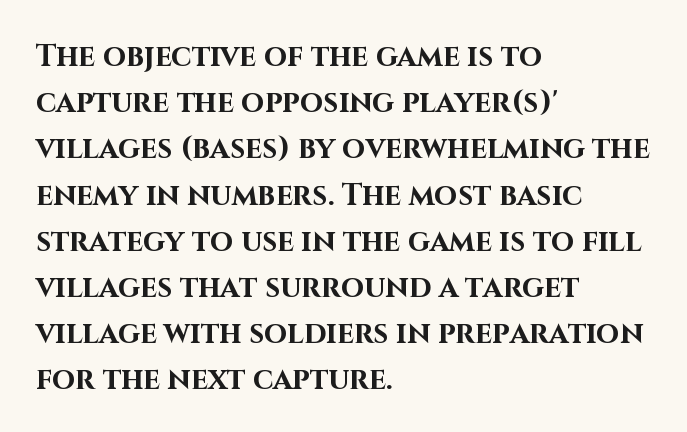
The image shows 30 px bold sans-serif type, upright; set left-aligned, normal line spacing (1.54x), normal letter spacing, not underlined; high stroke contrast and a large x-height.
